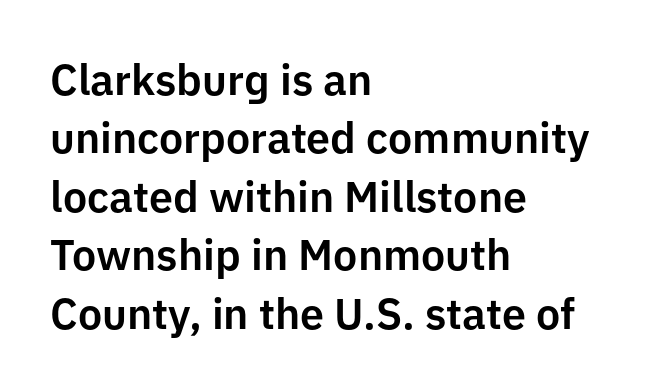
{"serif": "no", "italic": "no", "width": "normal", "stroke_contrast": "low", "x_height": "medium", "monospaced": "no", "underline": "no", "align": "left", "line_spacing": "normal", "line_spacing_ratio": 1.36, "letter_spacing": "normal", "letter_spacing_em": 0.0, "glyph_px": 43}
